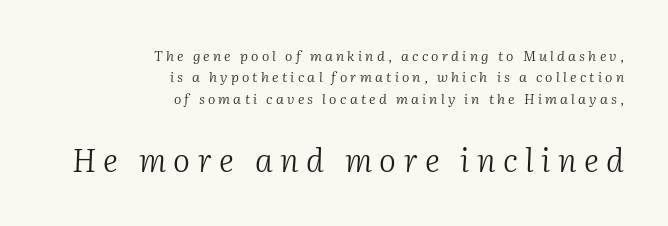
{"serif": "yes", "italic": "yes", "lean": "right", "slant_degrees": 2, "bold": "no", "weight": "light", "width": "normal", "stroke_contrast": "medium", "x_height": "medium", "monospaced": "no", "underline": "no", "align": "right", "line_spacing": "normal", "line_spacing_ratio": 1.53, "letter_spacing": "wide", "letter_spacing_em": 0.23, "larger_block": "second", "size_ratio": 2.29, "glyph_px": 32}
